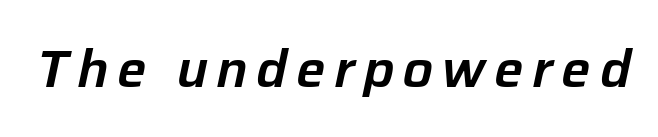
Q: Is the text italic (slanted)? A: Yes, it leans right by about 12 degrees.
Q: Is the text underlined? A: No.
Q: Width (condensed, normal, or wide)? A: Normal.
Q: Stroke contrast? A: Low.
Q: x-height? A: Medium.
Q: Monospaced? A: No.
